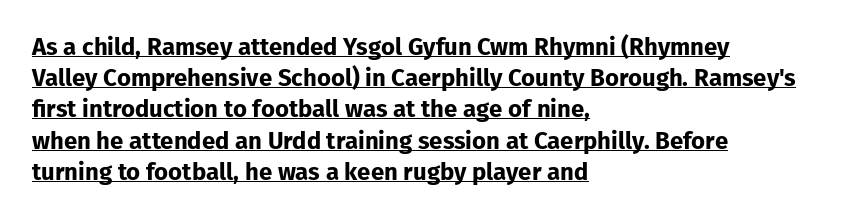
Q: Is the text bold? A: Yes.
Q: Is the text italic (slanted)? A: No, it is upright.
Q: Is the text underlined? A: Yes.
Q: How is the paragraph aligned? A: Left-aligned.
Q: Is the spacing between letters normal or unusually wide? A: Normal.
Q: Is the spacing between lines tight, normal or loose? A: Normal.
